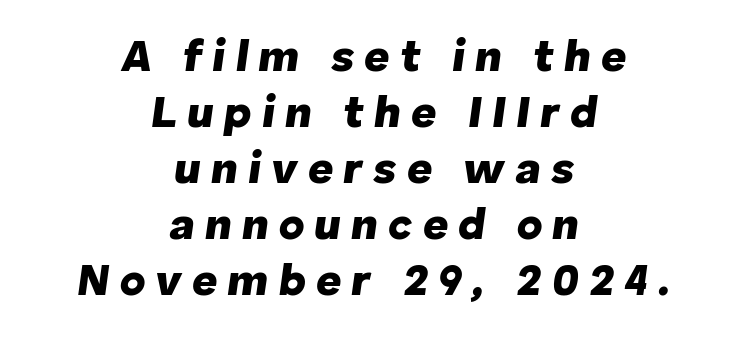
Clear beneath every line of the passage. Whoever set this chose a conventional vertical rhythm. Short and long lines alike share a common midpoint. Character widths vary here, with narrow letters taking less room than wide ones. The font is running at its bold setting.
